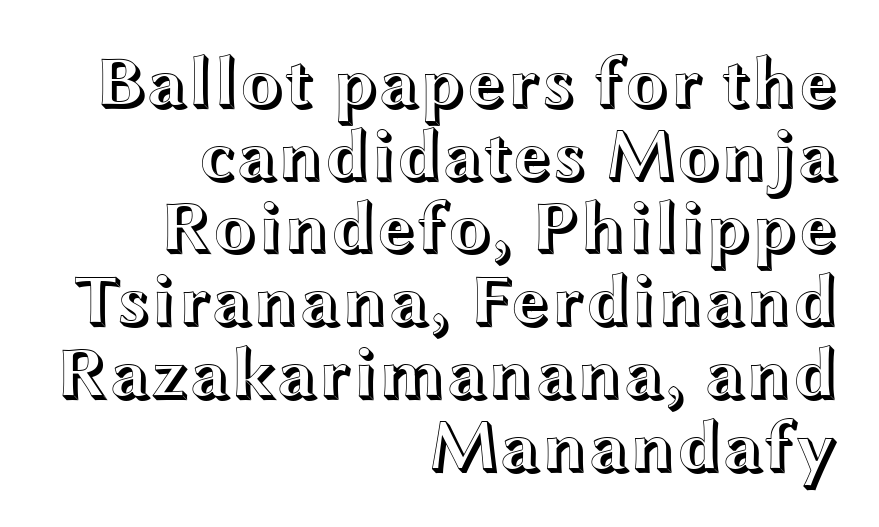
You could not count columns in this text — the font is proportionally spaced. Style check: upright. Alignment: flush right. The vertical gap from one line to the next is small. No extra tracking has been applied to these lines. Only glyphs here, with clear space below each row.
